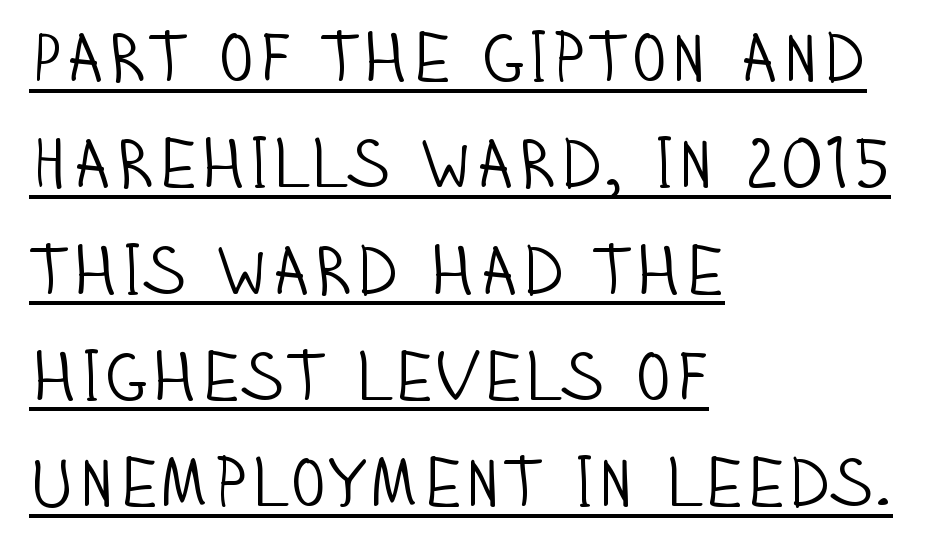
Q: Is the text bold? A: No.
Q: Is the text italic (slanted)? A: No, it is upright.
Q: Is the typeface a serif or a sans-serif typeface? A: Sans-serif.
Q: Is the text underlined? A: Yes.
Q: How is the paragraph aligned? A: Left-aligned.
Q: Is the spacing between letters normal or unusually wide? A: Normal.
Q: Is the spacing between lines tight, normal or loose? A: Normal.
Q: Width (condensed, normal, or wide)? A: Condensed.
Q: Stroke contrast? A: Low.
Q: x-height? A: Large.
Q: Monospaced? A: No.
